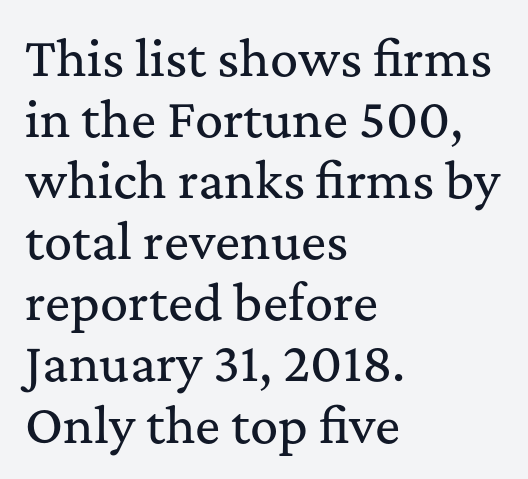
Each letter keeps its own natural width here, so spacing adapts to shape. Observe the serifs anchoring each vertical stroke in this sample. Short and long lines alike share a common starting point at left. The glyphs are unaccompanied by any horizontal stroke below them. Vertical spacing — default.
